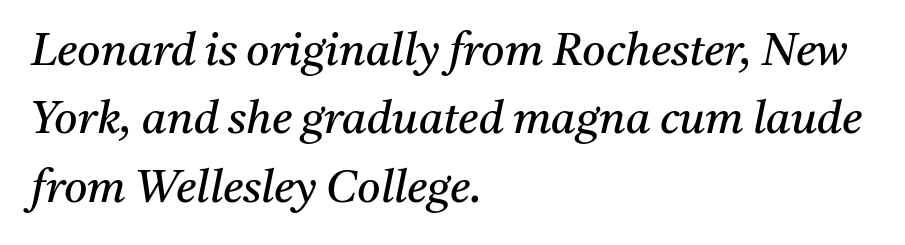
Q: Is the text bold? A: No.
Q: Is the text italic (slanted)? A: Yes, it leans right by about 11 degrees.
Q: Is the typeface a serif or a sans-serif typeface? A: Serif.
Q: Is the text underlined? A: No.
Q: How is the paragraph aligned? A: Left-aligned.
Q: Is the spacing between letters normal or unusually wide? A: Normal.
Q: Is the spacing between lines tight, normal or loose? A: Normal.
Q: Width (condensed, normal, or wide)? A: Normal.
Q: Stroke contrast? A: Medium.
Q: x-height? A: Medium.
Q: Monospaced? A: No.
